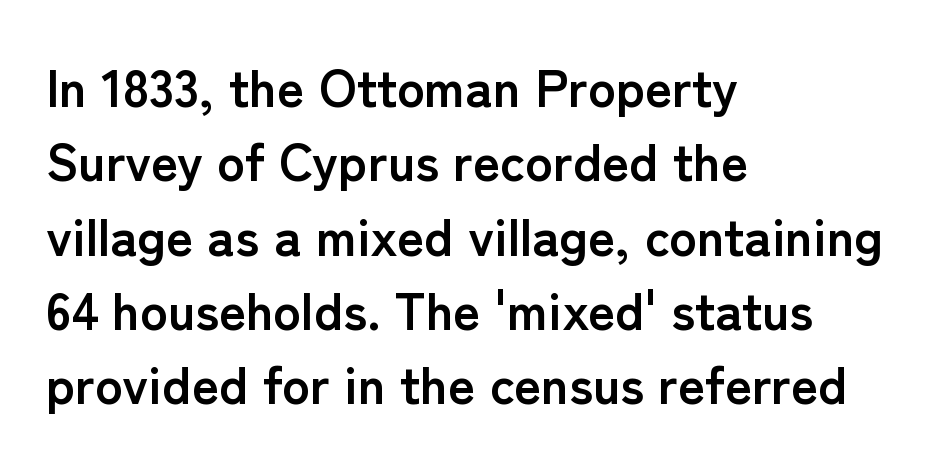
Q: Is the text bold? A: Yes.
Q: Is the text italic (slanted)? A: No, it is upright.
Q: Is the typeface a serif or a sans-serif typeface? A: Sans-serif.
Q: Is the text underlined? A: No.
Q: How is the paragraph aligned? A: Left-aligned.
Q: Is the spacing between letters normal or unusually wide? A: Normal.
Q: Is the spacing between lines tight, normal or loose? A: Normal.
Q: Width (condensed, normal, or wide)? A: Normal.
Q: Stroke contrast? A: Low.
Q: x-height? A: Medium.
Q: Monospaced? A: No.
